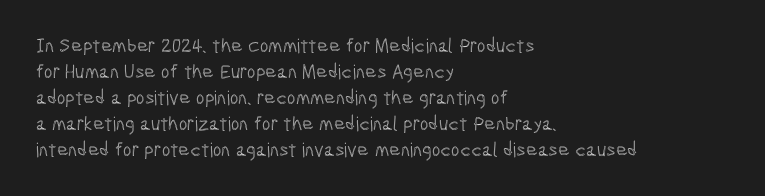
The letterforms sit shoulder to shoulder at normal distance. The lines in this sample share a left origin and differ only in where they stop. Lines of text with bare space underneath. This sample keeps an unexceptional amount of space between lines. Upright lettering throughout.
